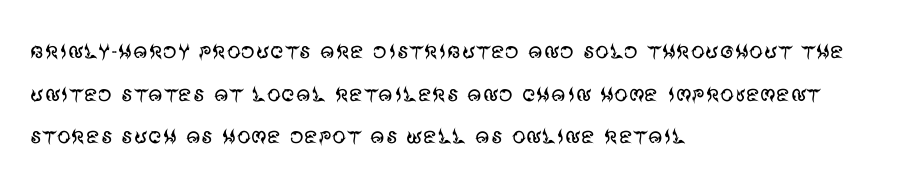
The image shows 28 px regular-weight sans-serif type, upright; set left-aligned, normal line spacing (1.52x), normal letter spacing, not underlined; medium stroke contrast and a large x-height.
